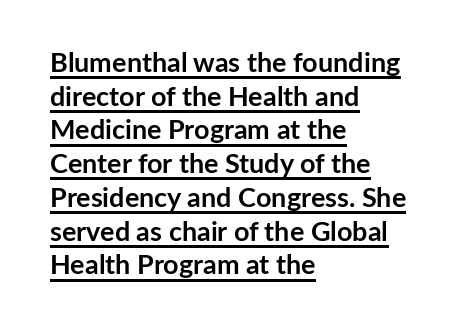
Q: Is the text bold? A: Yes.
Q: Is the text italic (slanted)? A: No, it is upright.
Q: Is the text underlined? A: Yes.
Q: How is the paragraph aligned? A: Left-aligned.
Q: Is the spacing between letters normal or unusually wide? A: Normal.
Q: Is the spacing between lines tight, normal or loose? A: Normal.
